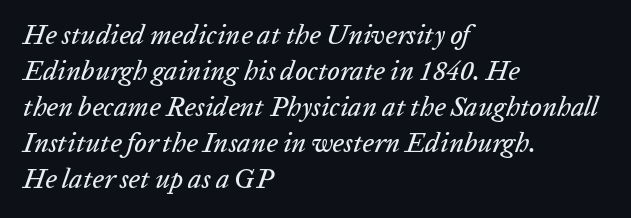
The image shows 27 px text type, italic (leaning right); set left-aligned, normal line spacing (1.33x), normal letter spacing, not underlined.
